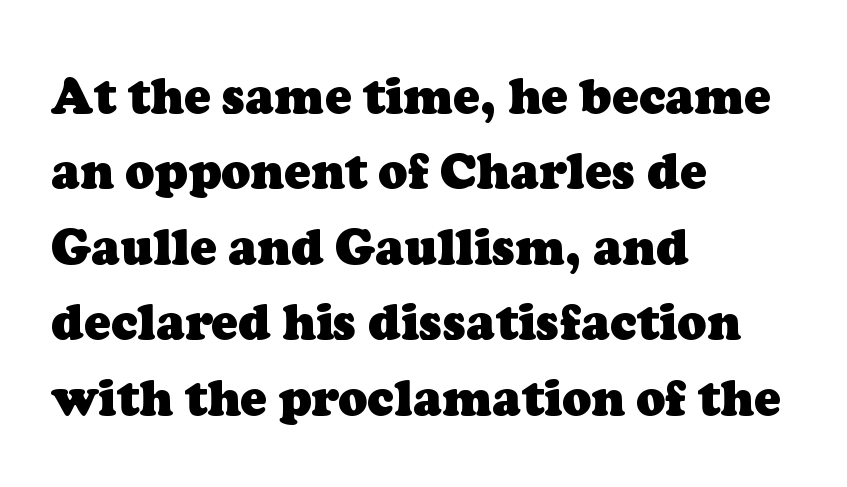
Q: Is the text bold? A: Yes.
Q: Is the typeface a serif or a sans-serif typeface? A: Serif.
Q: Is the text underlined? A: No.
Q: How is the paragraph aligned? A: Left-aligned.
Q: Is the spacing between letters normal or unusually wide? A: Normal.
Q: Is the spacing between lines tight, normal or loose? A: Normal.
Q: Width (condensed, normal, or wide)? A: Normal.
Q: Stroke contrast? A: Low.
Q: x-height? A: Medium.
Q: Monospaced? A: No.
